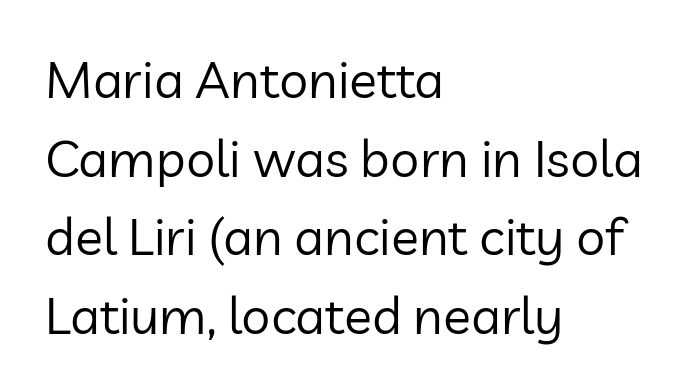
Q: Is the text bold? A: No.
Q: Is the text italic (slanted)? A: No, it is upright.
Q: Is the typeface a serif or a sans-serif typeface? A: Sans-serif.
Q: Is the text underlined? A: No.
Q: How is the paragraph aligned? A: Left-aligned.
Q: Is the spacing between letters normal or unusually wide? A: Normal.
Q: Is the spacing between lines tight, normal or loose? A: Normal.
Q: Width (condensed, normal, or wide)? A: Normal.
Q: Stroke contrast? A: Low.
Q: x-height? A: Medium.
Q: Monospaced? A: No.
